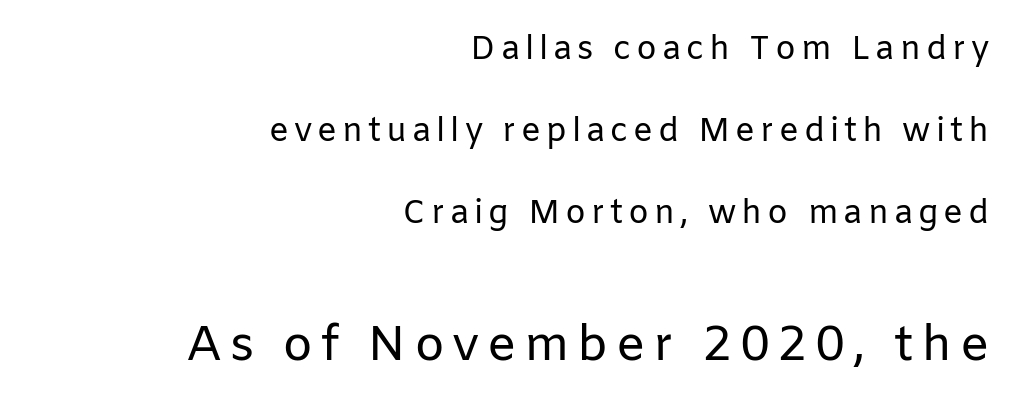
The weight tops out at a normal text grade. A flush-right, rag-left setting is used for this passage. Notice the wide empty band between every row — that's loose leading. The type sits square on the baseline with zero lean. The letters in the lower block stand taller than those in the block above. Note the varied advance widths — an 'i' is clearly narrower than an 'm'.
